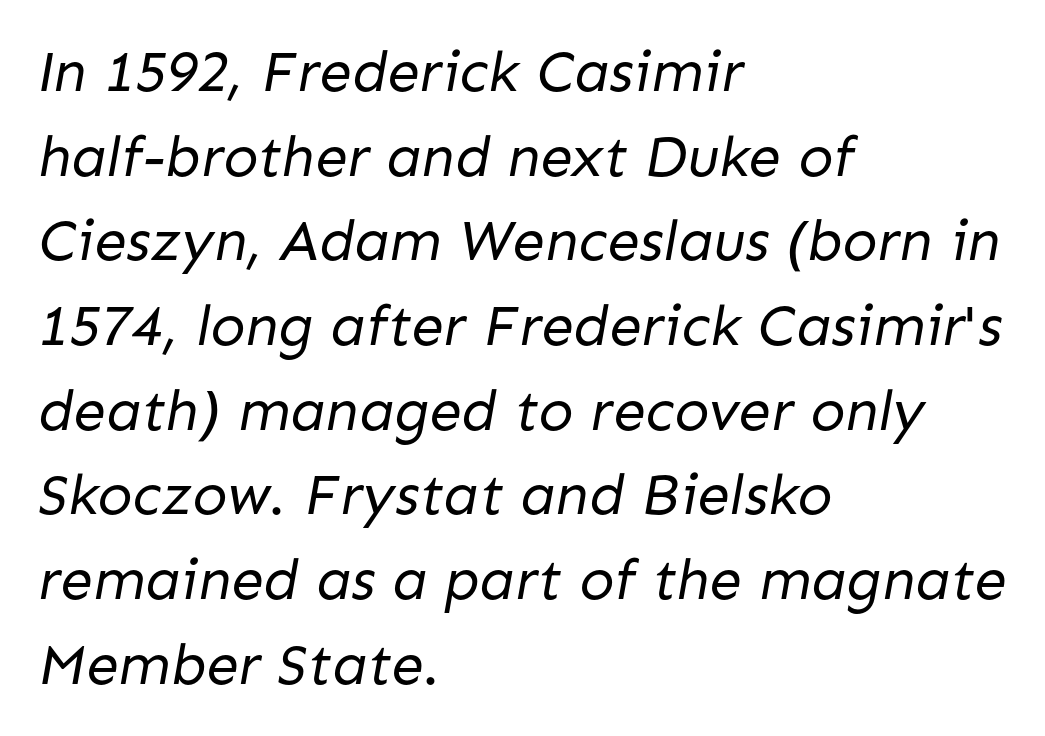
{"serif": "no", "bold": "no", "weight": "regular", "width": "normal", "stroke_contrast": "low", "x_height": "medium", "monospaced": "no", "underline": "no", "align": "left", "line_spacing": "normal", "line_spacing_ratio": 1.46, "letter_spacing": "normal", "letter_spacing_em": 0.0, "glyph_px": 58}
